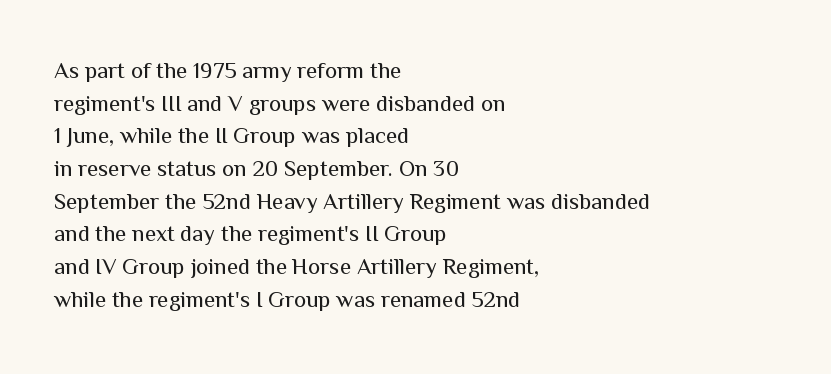
Q: Is the text bold? A: No.
Q: Is the text italic (slanted)? A: No, it is upright.
Q: Is the text underlined? A: No.
Q: How is the paragraph aligned? A: Left-aligned.
Q: Is the spacing between letters normal or unusually wide? A: Normal.
Q: Is the spacing between lines tight, normal or loose? A: Normal.
